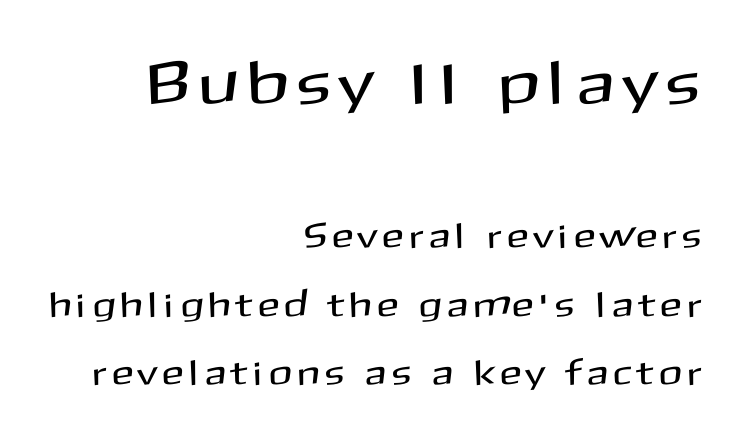
The image shows 62 px sans-serif type, upright; set right-aligned, loose line spacing (1.96x), unusually wide letter spacing (+0.22 em), not underlined; the first (top) block is 1.77x larger; medium stroke contrast and a medium x-height.
